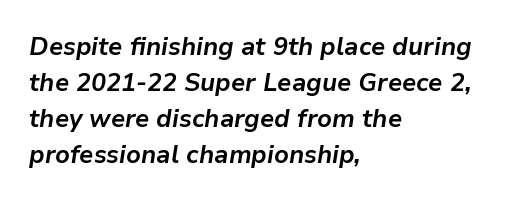
Q: Is the text bold? A: Yes.
Q: Is the text italic (slanted)? A: Yes, it leans right by about 9 degrees.
Q: Is the text underlined? A: No.
Q: How is the paragraph aligned? A: Left-aligned.
Q: Is the spacing between letters normal or unusually wide? A: Normal.
Q: Is the spacing between lines tight, normal or loose? A: Normal.
